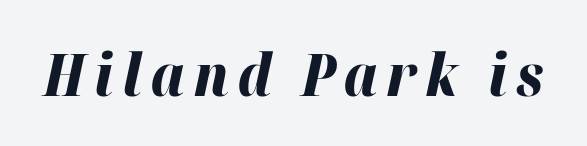
The image shows 59 px bold type, italic (leaning right); set not underlined; high stroke contrast and a medium x-height.
